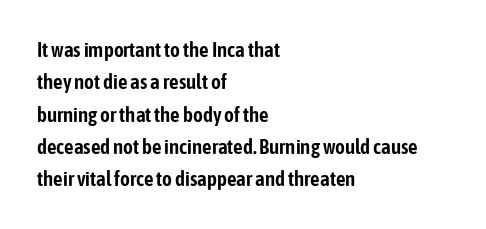
Q: Is the text italic (slanted)? A: No, it is upright.
Q: Is the text underlined? A: No.
Q: How is the paragraph aligned? A: Left-aligned.
Q: Is the spacing between letters normal or unusually wide? A: Normal.
Q: Is the spacing between lines tight, normal or loose? A: Normal.
